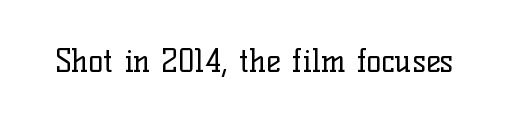
Posture: straight, roman, zero tilt. Decoration check: the copy has no underline. Typographically, this falls in the serif category. The rendering uses natural spacing where letterforms have individual widths. Caption: standard tracking, unaltered.
